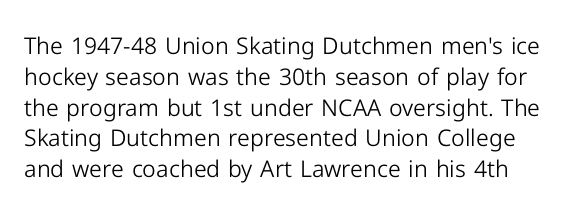
Compared with a typical body face, this is equally light or lighter still. Rule under the text: the space is simply empty. Characters follow at the spacing the type designer built in. Each new line begins a customary step beneath the previous one. Posture: vertical.
